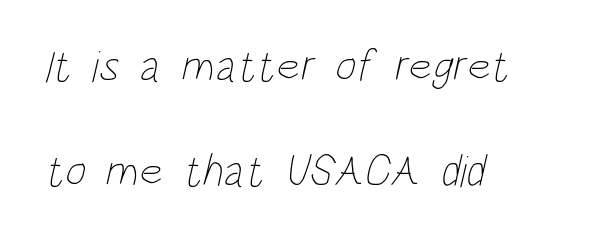
The image shows 45 px thin, condensed type; set left-aligned, loose line spacing (2.34x), normal letter spacing, not underlined; low stroke contrast and a large x-height.
